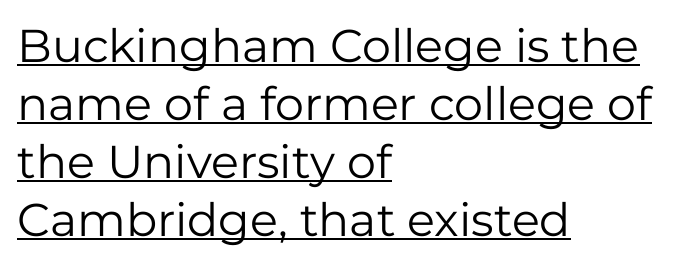
{"serif": "no", "italic": "no", "bold": "no", "weight": "regular", "width": "normal", "stroke_contrast": "low", "x_height": "medium", "monospaced": "no", "underline": "yes", "align": "left", "line_spacing": "normal", "line_spacing_ratio": 1.26, "letter_spacing": "normal", "letter_spacing_em": 0.0, "glyph_px": 46}
